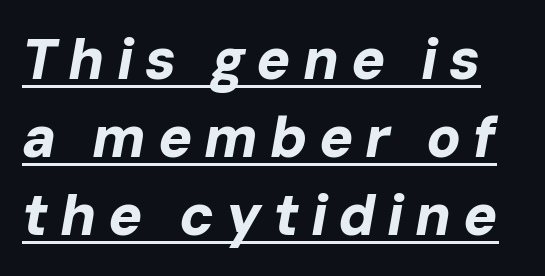
{"italic": "yes", "lean": "right", "slant_degrees": 10, "bold": "yes", "weight": "bold", "width": "normal", "stroke_contrast": "low", "x_height": "medium", "monospaced": "no", "underline": "yes", "line_spacing": "normal", "line_spacing_ratio": 1.37, "letter_spacing": "wide", "letter_spacing_em": 0.2, "glyph_px": 57}
